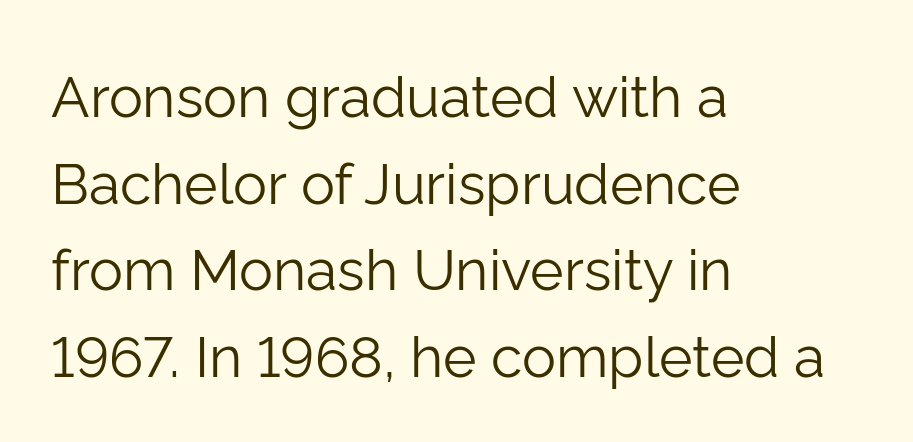
The image shows 57 px light sans-serif type, upright; set left-aligned, normal line spacing (1.52x), normal letter spacing, not underlined; low stroke contrast and a medium x-height.
